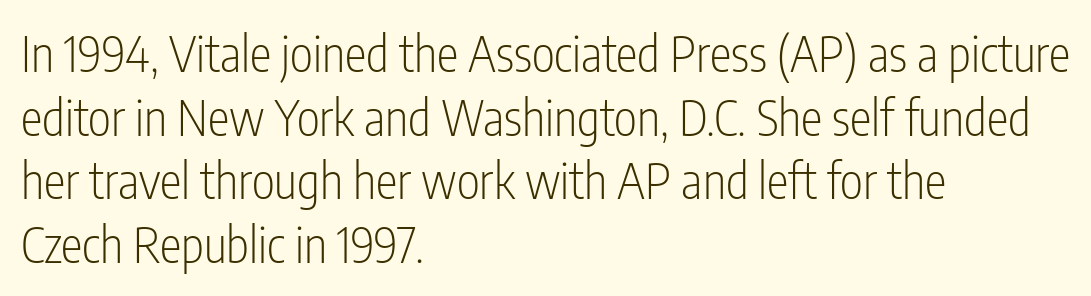
Q: Is the text bold? A: No.
Q: Is the text italic (slanted)? A: No, it is upright.
Q: Is the typeface a serif or a sans-serif typeface? A: Sans-serif.
Q: Is the text underlined? A: No.
Q: How is the paragraph aligned? A: Left-aligned.
Q: Is the spacing between letters normal or unusually wide? A: Normal.
Q: Is the spacing between lines tight, normal or loose? A: Normal.
Q: Width (condensed, normal, or wide)? A: Condensed.
Q: Stroke contrast? A: Low.
Q: x-height? A: Medium.
Q: Monospaced? A: No.
